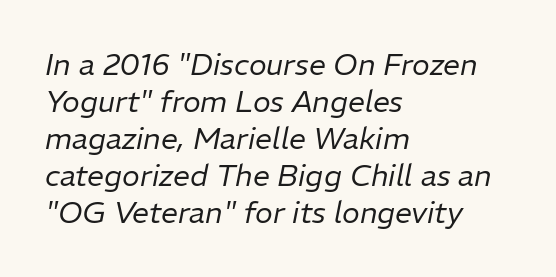
The image shows 30 px regular-weight type, italic (leaning right); set left-aligned, line spacing 1.23x, normal letter spacing, not underlined; low stroke contrast and a medium x-height.
